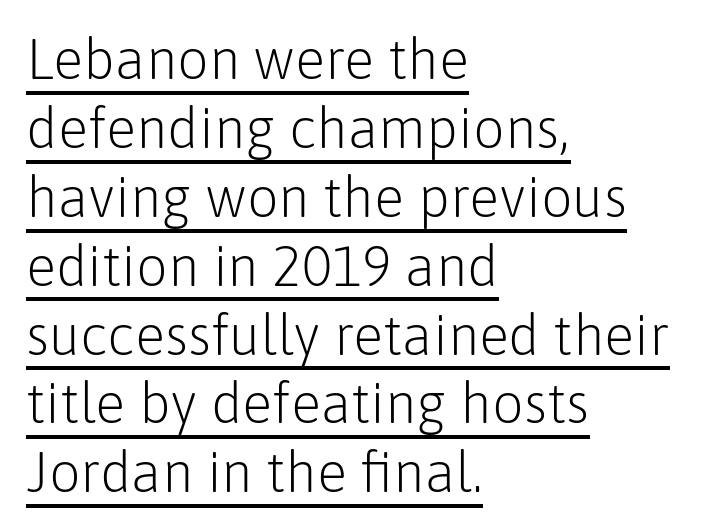
Is this a fixed-width face? No — the glyphs have proportional, varying widths. The letters stand upright; this is a roman face. Honestly, the letter spacing is just normal — you wouldn't notice it. Check the space under the baseline: a stroke is drawn there. The face looks like a standard text weight, possibly lighter. One-word summary of the alignment: left.
